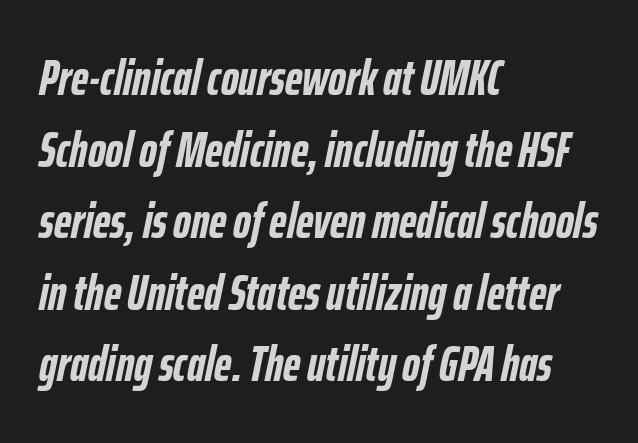
The image shows 49 px semibold, condensed type, italic (leaning right); set left-aligned, normal line spacing (1.46x), normal letter spacing, not underlined; low stroke contrast and a medium x-height.
